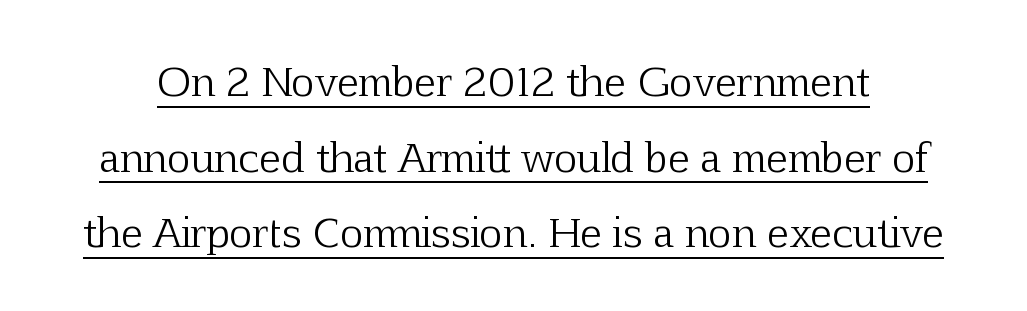
Q: Is the text bold? A: No.
Q: Is the text italic (slanted)? A: No, it is upright.
Q: Is the typeface a serif or a sans-serif typeface? A: Serif.
Q: Is the text underlined? A: Yes.
Q: Is the spacing between letters normal or unusually wide? A: Normal.
Q: Width (condensed, normal, or wide)? A: Normal.
Q: Stroke contrast? A: Low.
Q: x-height? A: Medium.
Q: Monospaced? A: No.
